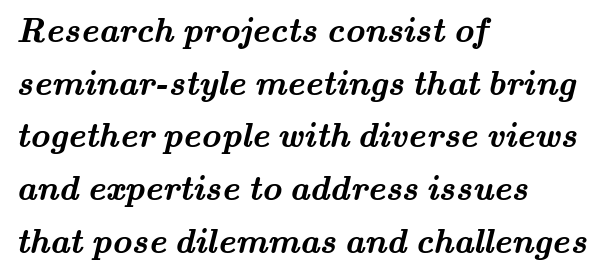
{"serif": "yes", "bold": "yes", "weight": "semibold", "width": "wide", "stroke_contrast": "medium", "x_height": "small", "monospaced": "no", "underline": "no", "align": "left", "line_spacing": "normal", "line_spacing_ratio": 1.55, "letter_spacing": "normal", "letter_spacing_em": 0.0, "glyph_px": 34}
